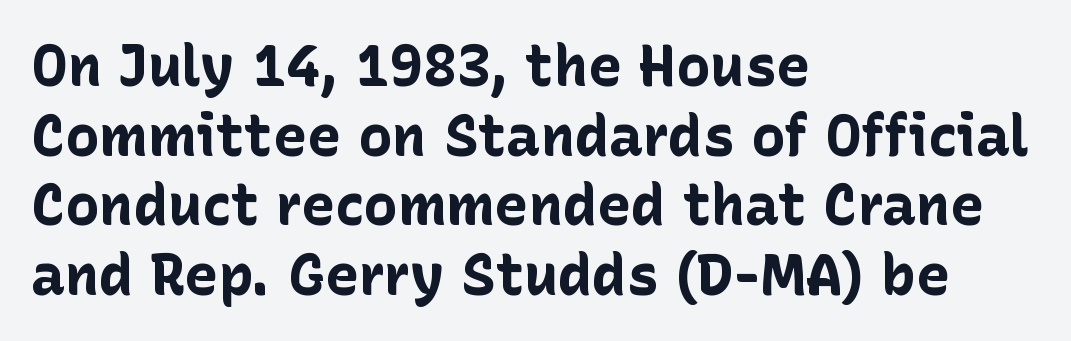
Q: Is the text bold? A: Yes.
Q: Is the text italic (slanted)? A: No, it is upright.
Q: Is the typeface a serif or a sans-serif typeface? A: Sans-serif.
Q: Is the text underlined? A: No.
Q: How is the paragraph aligned? A: Left-aligned.
Q: Is the spacing between letters normal or unusually wide? A: Normal.
Q: Width (condensed, normal, or wide)? A: Normal.
Q: Stroke contrast? A: Low.
Q: x-height? A: Medium.
Q: Monospaced? A: No.
